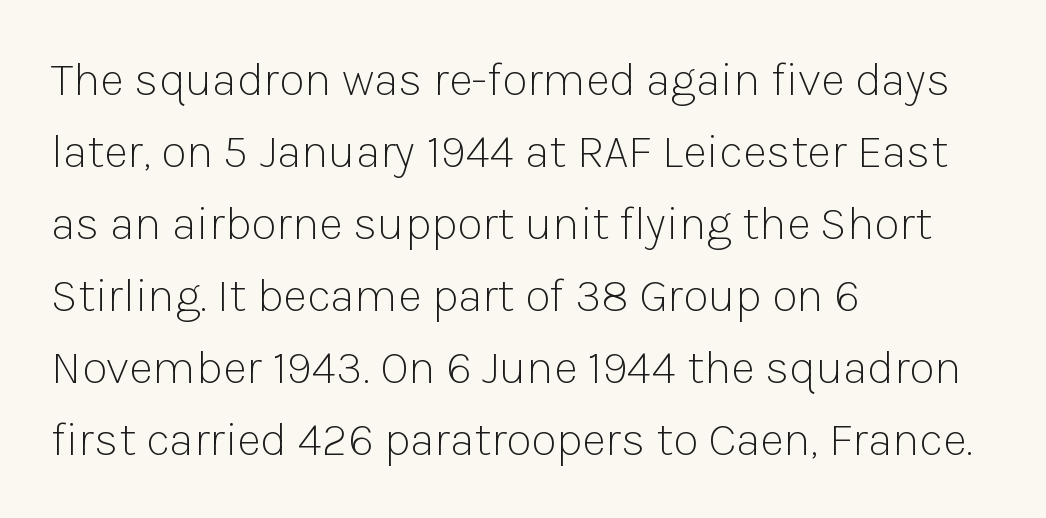
{"serif": "no", "italic": "no", "bold": "no", "weight": "light", "width": "normal", "stroke_contrast": "low", "x_height": "medium", "monospaced": "no", "underline": "no", "align": "left", "line_spacing": "normal", "line_spacing_ratio": 1.53, "letter_spacing": "normal", "letter_spacing_em": 0.0, "glyph_px": 47}
